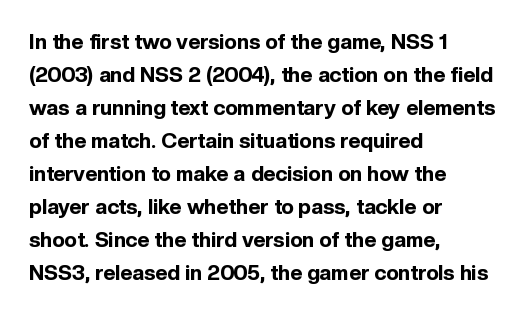
The image shows 21 px bold type, upright; set left-aligned, normal line spacing (1.57x), normal letter spacing, not underlined.
